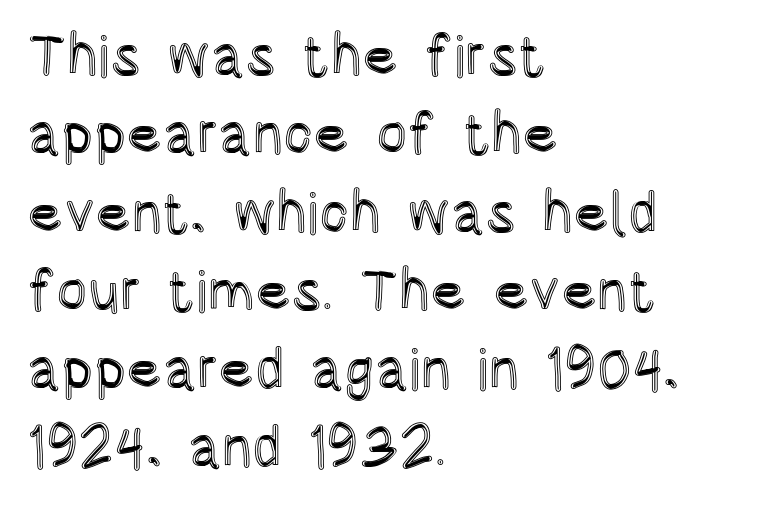
{"italic": "no", "width": "condensed", "x_height": "large", "monospaced": "no", "underline": "no", "align": "left", "line_spacing": "normal", "line_spacing_ratio": 1.35, "letter_spacing": "normal", "letter_spacing_em": 0.0, "glyph_px": 58}
